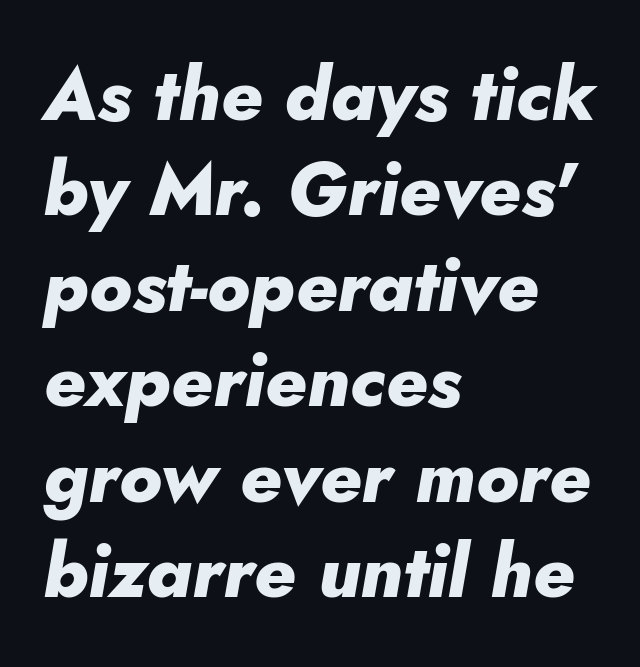
Q: Is the text bold? A: Yes.
Q: Is the text italic (slanted)? A: Yes, it leans right by about 10 degrees.
Q: Is the text underlined? A: No.
Q: How is the paragraph aligned? A: Left-aligned.
Q: Is the spacing between letters normal or unusually wide? A: Normal.
Q: Is the spacing between lines tight, normal or loose? A: Normal.
Q: Width (condensed, normal, or wide)? A: Normal.
Q: Stroke contrast? A: Low.
Q: x-height? A: Small.
Q: Monospaced? A: No.
